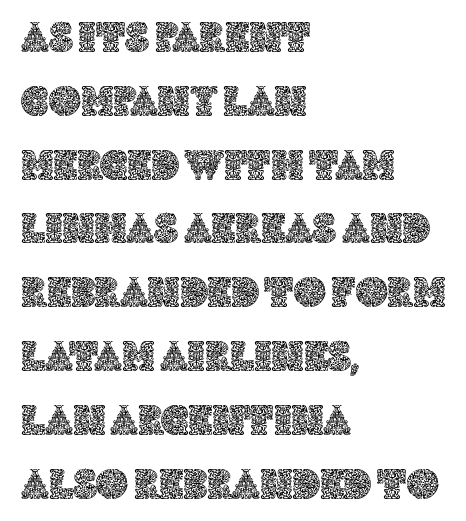
Q: Is the text italic (slanted)? A: No, it is upright.
Q: Is the text underlined? A: No.
Q: How is the paragraph aligned? A: Left-aligned.
Q: Is the spacing between letters normal or unusually wide? A: Normal.
Q: Is the spacing between lines tight, normal or loose? A: Normal.
Q: Width (condensed, normal, or wide)? A: Normal.
Q: x-height? A: Large.
Q: Monospaced? A: No.
